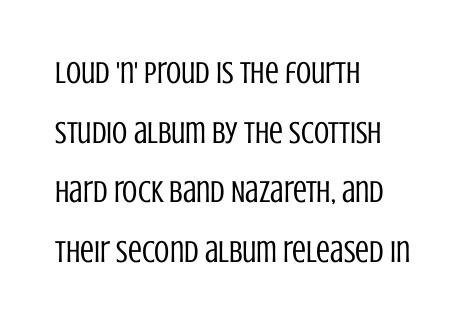
{"serif": "no", "italic": "no", "bold": "no", "weight": "regular", "width": "condensed", "stroke_contrast": "low", "x_height": "large", "monospaced": "no", "underline": "no", "align": "left", "line_spacing": "loose", "line_spacing_ratio": 1.92, "letter_spacing": "normal", "letter_spacing_em": 0.0, "glyph_px": 31}
